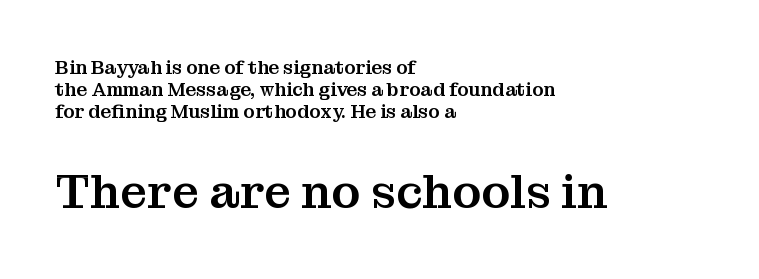
{"serif": "yes", "italic": "no", "width": "normal", "stroke_contrast": "medium", "x_height": "medium", "monospaced": "no", "underline": "no", "align": "left", "line_spacing_ratio": 1.17, "letter_spacing": "normal", "letter_spacing_em": 0.0, "larger_block": "second", "size_ratio": 2.53, "glyph_px": 48}
